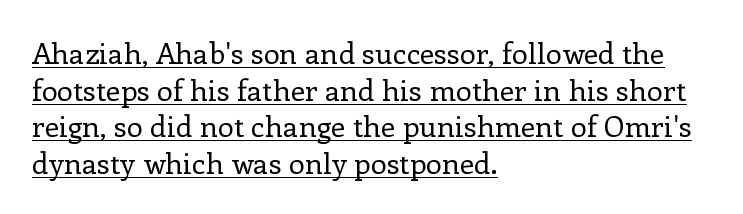
A serif font was chosen for this passage. One-word summary of the alignment: left. Horizontal bands of white between lines are of average thickness. The line texture is even and compact thanks to regular tracking. Posture: vertical. The words here are underlined.
